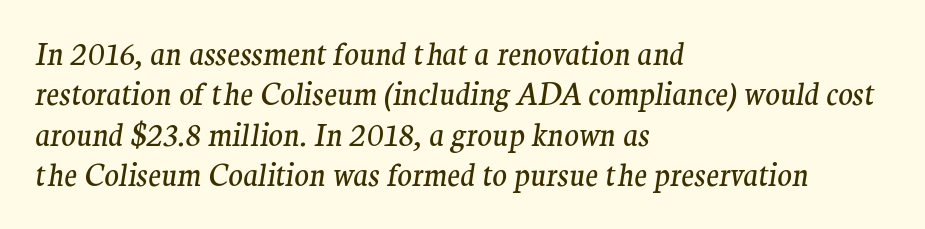
Q: Is the text bold? A: No.
Q: Is the text italic (slanted)? A: Yes, it leans right by about 9 degrees.
Q: Is the typeface a serif or a sans-serif typeface? A: Serif.
Q: Is the text underlined? A: No.
Q: How is the paragraph aligned? A: Left-aligned.
Q: Is the spacing between letters normal or unusually wide? A: Normal.
Q: Is the spacing between lines tight, normal or loose? A: Normal.
Q: Width (condensed, normal, or wide)? A: Normal.
Q: Stroke contrast? A: Medium.
Q: x-height? A: Medium.
Q: Monospaced? A: No.
